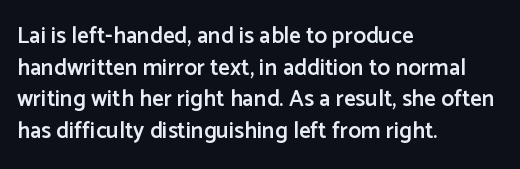
How would I describe the line gaps? Plain and ordinary. A fair bit of extra ink — the face is semibold, not bold. Check the space under the baseline: it is left empty. Style check: upright.
